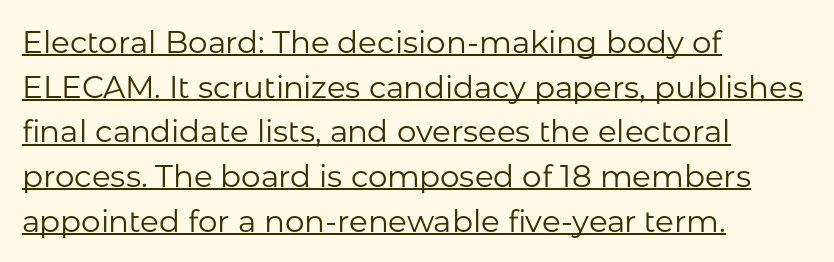
Regarding leading, the lines here are spaced in the standard way. The characters are drawn with everyday or finer stroke widths. Notice how the passage keeps a crisp vertical edge on the left only. Is this a sans? Yes — the strokes have no serifs. Think of a printed novel: that variable character pitch is what you see here.
